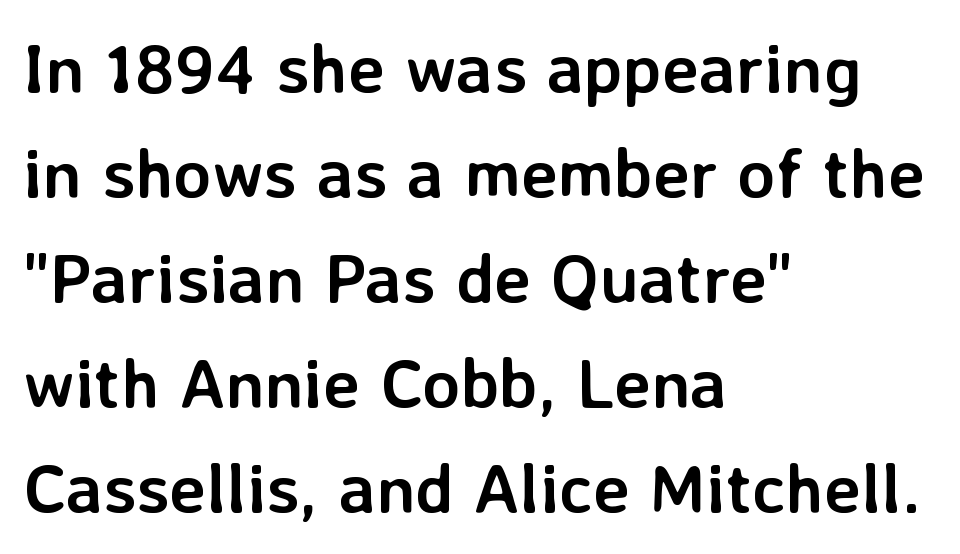
Q: Is the text bold? A: Yes.
Q: Is the text italic (slanted)? A: No, it is upright.
Q: Is the typeface a serif or a sans-serif typeface? A: Sans-serif.
Q: Is the text underlined? A: No.
Q: How is the paragraph aligned? A: Left-aligned.
Q: Is the spacing between letters normal or unusually wide? A: Normal.
Q: Is the spacing between lines tight, normal or loose? A: Normal.
Q: Width (condensed, normal, or wide)? A: Normal.
Q: Stroke contrast? A: Low.
Q: x-height? A: Medium.
Q: Monospaced? A: No.
